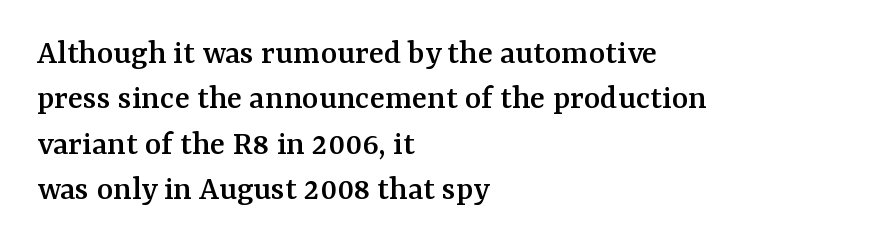
Varying glyph widths throughout — classic text-font behaviour. The typesetter chose a ragged-right arrangement here. Short note: letters normally spaced. These lines sit exactly where default settings would place them.
